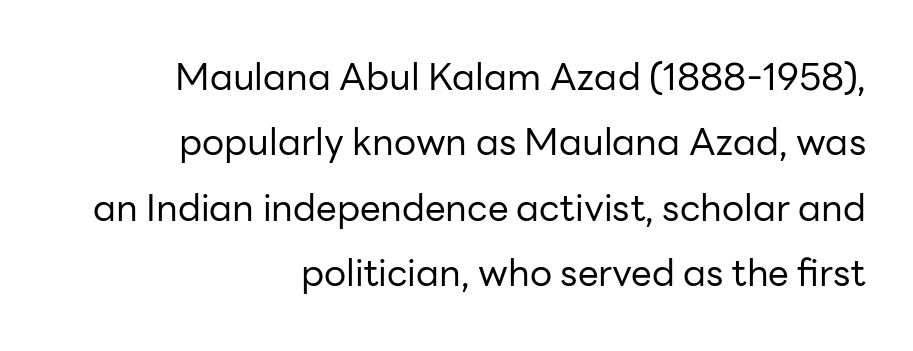
Q: Is the text bold? A: No.
Q: Is the text italic (slanted)? A: No, it is upright.
Q: Is the typeface a serif or a sans-serif typeface? A: Sans-serif.
Q: Is the text underlined? A: No.
Q: How is the paragraph aligned? A: Right-aligned.
Q: Is the spacing between letters normal or unusually wide? A: Normal.
Q: Width (condensed, normal, or wide)? A: Normal.
Q: Stroke contrast? A: Low.
Q: x-height? A: Medium.
Q: Monospaced? A: No.
